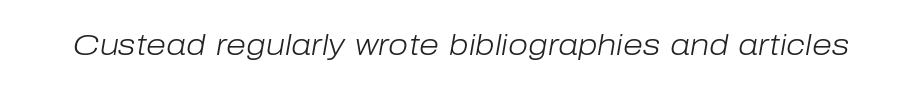
{"italic": "yes", "lean": "right", "slant_degrees": 10, "bold": "no", "weight": "light", "width": "normal", "stroke_contrast": "low", "x_height": "medium", "monospaced": "no", "underline": "no", "letter_spacing": "normal", "letter_spacing_em": 0.0, "glyph_px": 29}
